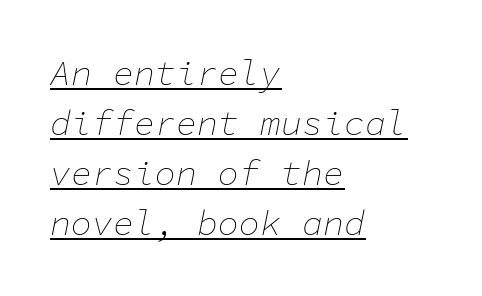
{"italic": "yes", "lean": "right", "slant_degrees": 11, "bold": "no", "weight": "thin", "width": "normal", "stroke_contrast": "low", "x_height": "medium", "monospaced": "yes", "underline": "yes", "align": "left", "line_spacing": "normal", "line_spacing_ratio": 1.43, "letter_spacing": "normal", "letter_spacing_em": 0.0, "glyph_px": 35}
